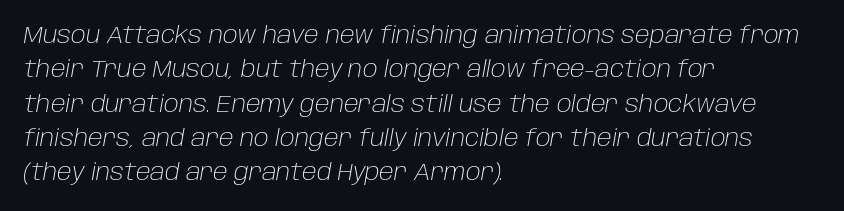
The image shows 23 px text type, italic (leaning right); set left-aligned, normal line spacing (1.49x), normal letter spacing, not underlined.
